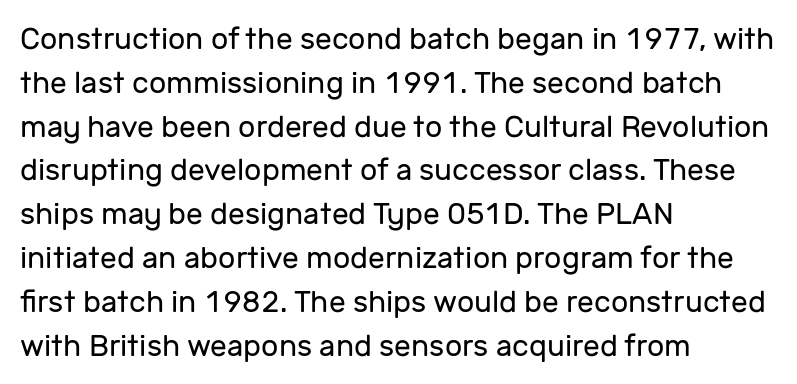
The lines are quadded left. The letters advance in unequal steps, a hallmark of proportional type. Tracking value appears to be zero — textbook default spacing. Compared with a typical body face, this is equally light or lighter still. Tall strokes in this sample are plumb rather than angled.
